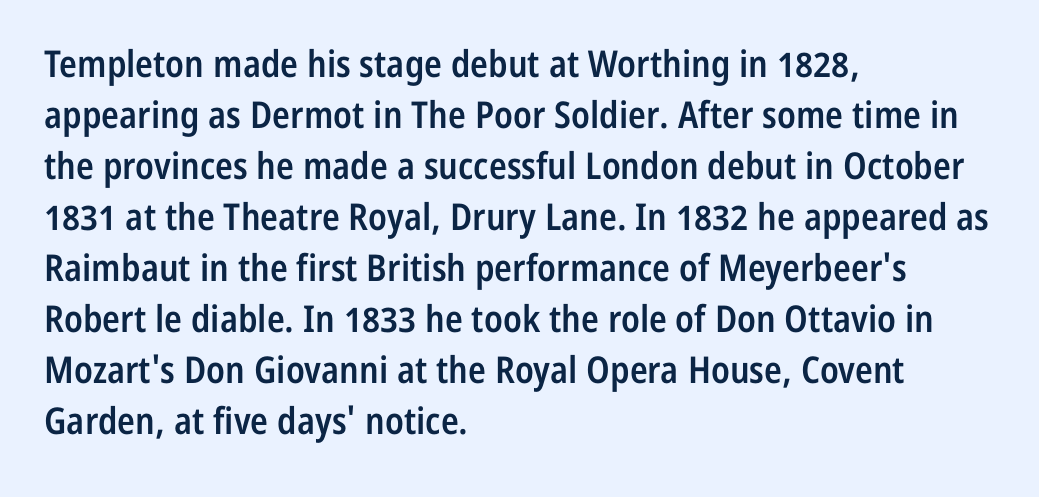
Q: Is the text bold? A: Semi-bold.
Q: Is the text italic (slanted)? A: No, it is upright.
Q: Is the typeface a serif or a sans-serif typeface? A: Sans-serif.
Q: Is the text underlined? A: No.
Q: How is the paragraph aligned? A: Left-aligned.
Q: Is the spacing between letters normal or unusually wide? A: Normal.
Q: Is the spacing between lines tight, normal or loose? A: Normal.
Q: Width (condensed, normal, or wide)? A: Condensed.
Q: Stroke contrast? A: Low.
Q: x-height? A: Medium.
Q: Monospaced? A: No.
